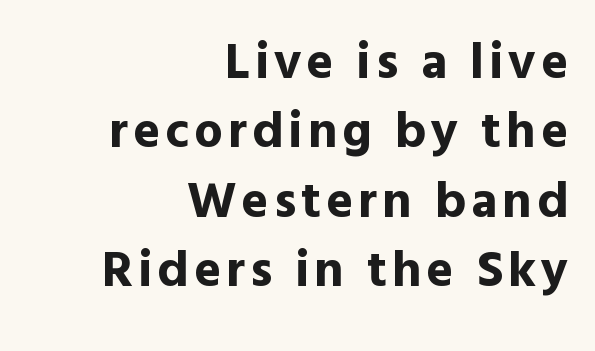
The image shows 51 px bold sans-serif type, upright; set right-aligned, normal line spacing (1.36x), not underlined; a medium x-height.
